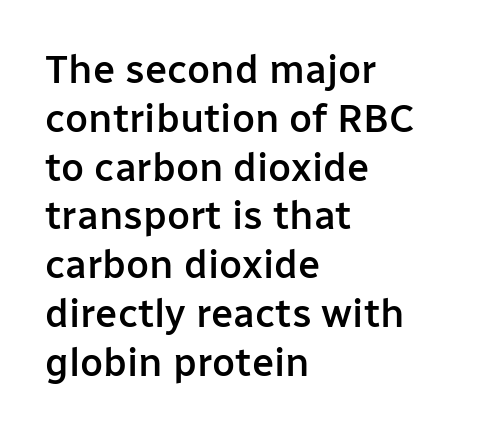
Q: Is the text bold? A: Semi-bold.
Q: Is the text italic (slanted)? A: No, it is upright.
Q: Is the typeface a serif or a sans-serif typeface? A: Sans-serif.
Q: Is the text underlined? A: No.
Q: How is the paragraph aligned? A: Left-aligned.
Q: Is the spacing between letters normal or unusually wide? A: Normal.
Q: Width (condensed, normal, or wide)? A: Normal.
Q: Stroke contrast? A: Low.
Q: x-height? A: Medium.
Q: Monospaced? A: No.
